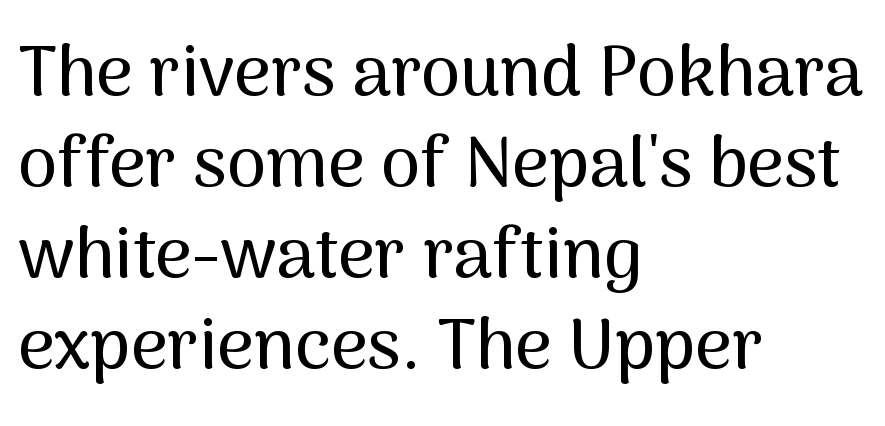
Q: Is the text italic (slanted)? A: No, it is upright.
Q: Is the typeface a serif or a sans-serif typeface? A: Sans-serif.
Q: Is the text underlined? A: No.
Q: How is the paragraph aligned? A: Left-aligned.
Q: Is the spacing between letters normal or unusually wide? A: Normal.
Q: Is the spacing between lines tight, normal or loose? A: Normal.
Q: Width (condensed, normal, or wide)? A: Normal.
Q: Stroke contrast? A: Medium.
Q: x-height? A: Medium.
Q: Monospaced? A: No.
